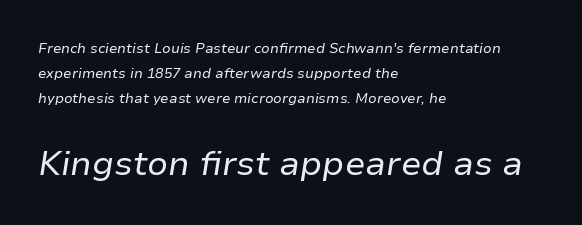
{"italic": "yes", "lean": "right", "slant_degrees": 9, "bold": "no", "weight": "regular", "width": "normal", "stroke_contrast": "low", "x_height": "medium", "monospaced": "no", "underline": "no", "align": "left", "line_spacing_ratio": 1.77, "letter_spacing": "normal", "letter_spacing_em": 0.0, "larger_block": "second", "size_ratio": 2.43, "glyph_px": 34}
